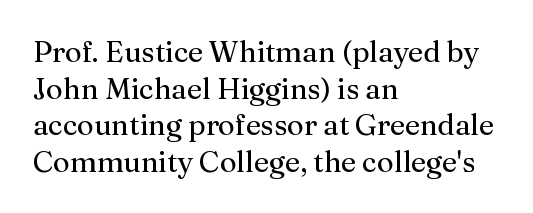
Q: Is the text bold? A: No.
Q: Is the text italic (slanted)? A: No, it is upright.
Q: Is the typeface a serif or a sans-serif typeface? A: Serif.
Q: Is the text underlined? A: No.
Q: How is the paragraph aligned? A: Left-aligned.
Q: Is the spacing between letters normal or unusually wide? A: Normal.
Q: Is the spacing between lines tight, normal or loose? A: Normal.
Q: Width (condensed, normal, or wide)? A: Normal.
Q: Stroke contrast? A: Medium.
Q: x-height? A: Medium.
Q: Monospaced? A: No.
